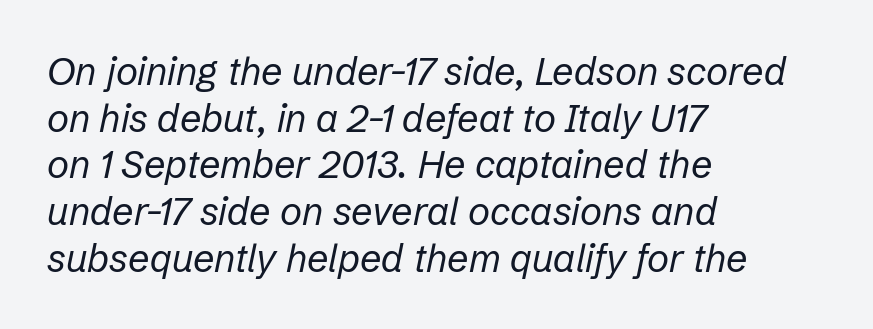
The lines are quadded left. The type is set solid horizontally, with unmodified tracking. Bare-footed words on every line. Counters stay open thanks to moderate or lighter strokes.
